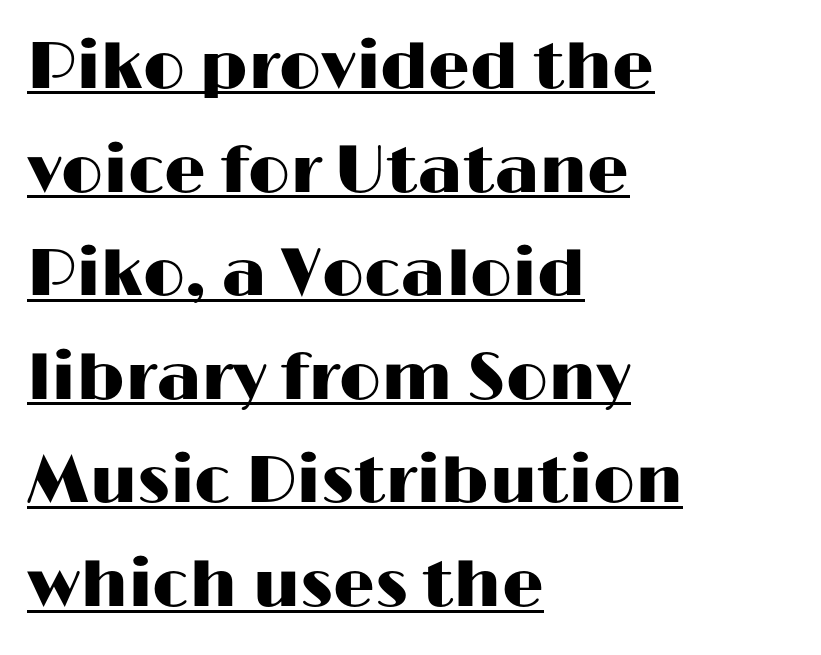
Caption: lettering with a line underneath. The face used here is proportionally spaced, like ordinary book or web type. You could call the tracking neutral — neither tight nor loose. The paragraph has a hard left edge and a soft right edge.
